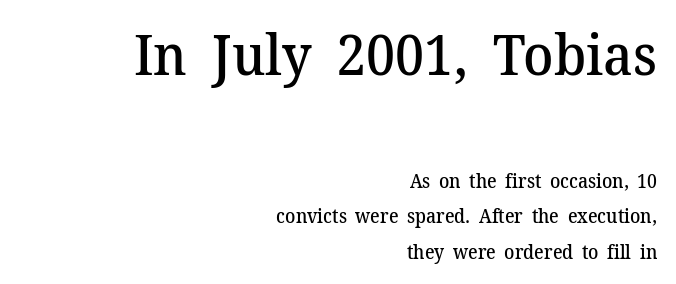
Q: Is the text bold? A: Semi-bold.
Q: Is the text italic (slanted)? A: No, it is upright.
Q: Is the typeface a serif or a sans-serif typeface? A: Serif.
Q: Is the text underlined? A: No.
Q: How is the paragraph aligned? A: Right-aligned.
Q: Is the spacing between letters normal or unusually wide? A: Normal.
Q: Which block of text is set in a larger size, the first (top) or the second (bottom)? A: The first (top) one.
Q: Width (condensed, normal, or wide)? A: Normal.
Q: Stroke contrast? A: Medium.
Q: x-height? A: Medium.
Q: Monospaced? A: No.
